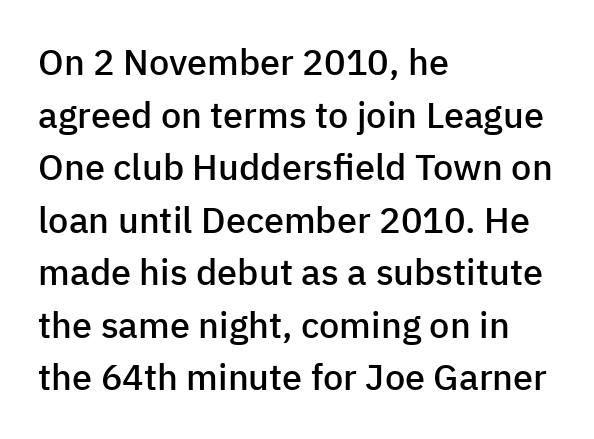
Q: Is the text bold? A: Semi-bold.
Q: Is the text italic (slanted)? A: No, it is upright.
Q: Is the typeface a serif or a sans-serif typeface? A: Sans-serif.
Q: Is the text underlined? A: No.
Q: How is the paragraph aligned? A: Left-aligned.
Q: Is the spacing between letters normal or unusually wide? A: Normal.
Q: Is the spacing between lines tight, normal or loose? A: Normal.
Q: Width (condensed, normal, or wide)? A: Normal.
Q: Stroke contrast? A: Low.
Q: x-height? A: Medium.
Q: Monospaced? A: No.
